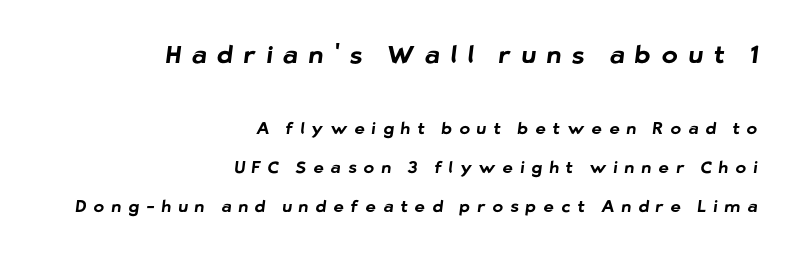
Q: Is the text bold? A: Yes.
Q: Is the text underlined? A: No.
Q: How is the paragraph aligned? A: Right-aligned.
Q: Is the spacing between letters normal or unusually wide? A: Unusually wide.
Q: Is the spacing between lines tight, normal or loose? A: Loose.
Q: Which block of text is set in a larger size, the first (top) or the second (bottom)? A: The first (top) one.
